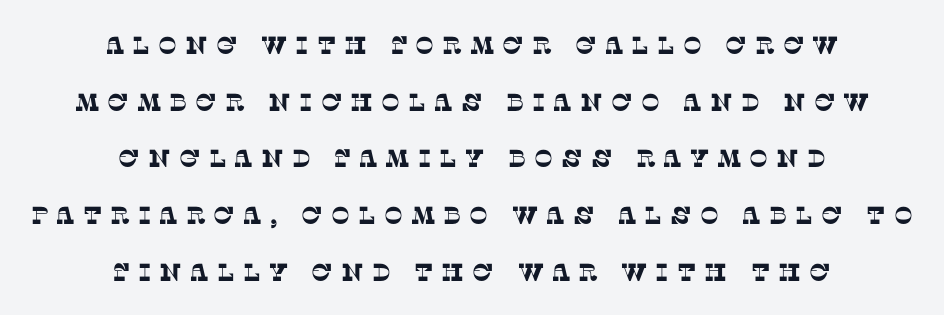
A typesetter would call this heavily tracked-out type. Line spacing here is loose. Only glyphs here, with clear space below each row. In CSS terms this would be text-align: center.
